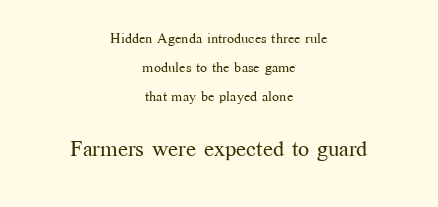
{"italic": "no", "bold": "no", "underline": "no", "align": "center", "line_spacing": "loose", "line_spacing_ratio": 2.08, "letter_spacing": "normal", "letter_spacing_em": 0.0, "larger_block": "second", "size_ratio": 1.57, "glyph_px": 22}
